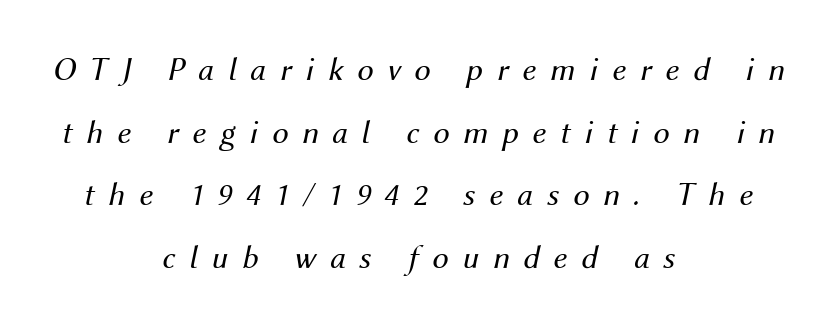
The image shows 33 px regular-weight type, italic (leaning right); set centered, loose line spacing (1.9x), unusually wide letter spacing (+0.42 em), not underlined; medium stroke contrast and a medium x-height.
